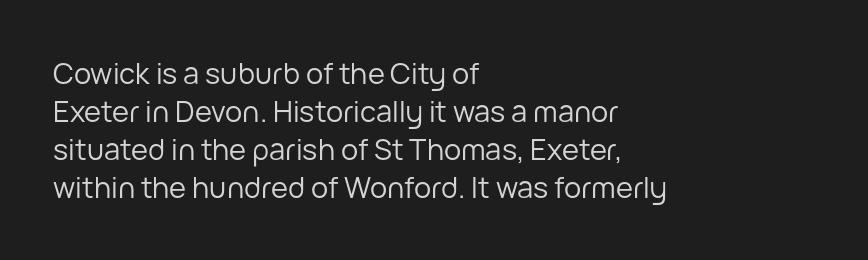
The font sits on the lighter half of the weight spectrum, regular included. The space between consecutive lines is moderate. Proportional: the letters do not fall into vertical columns. Unmarked baselines from the first word to the last.
